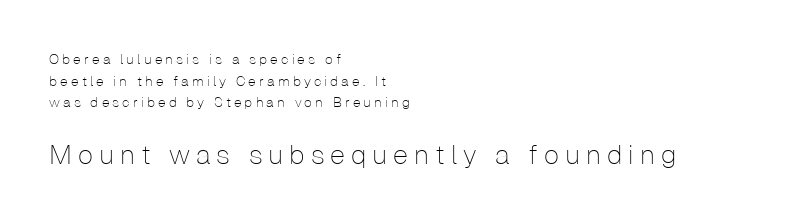
Q: Is the text bold? A: No.
Q: Is the text italic (slanted)? A: No, it is upright.
Q: Is the text underlined? A: No.
Q: How is the paragraph aligned? A: Left-aligned.
Q: Is the spacing between letters normal or unusually wide? A: Unusually wide.
Q: Is the spacing between lines tight, normal or loose? A: Normal.
Q: Which block of text is set in a larger size, the first (top) or the second (bottom)? A: The second (bottom) one.
